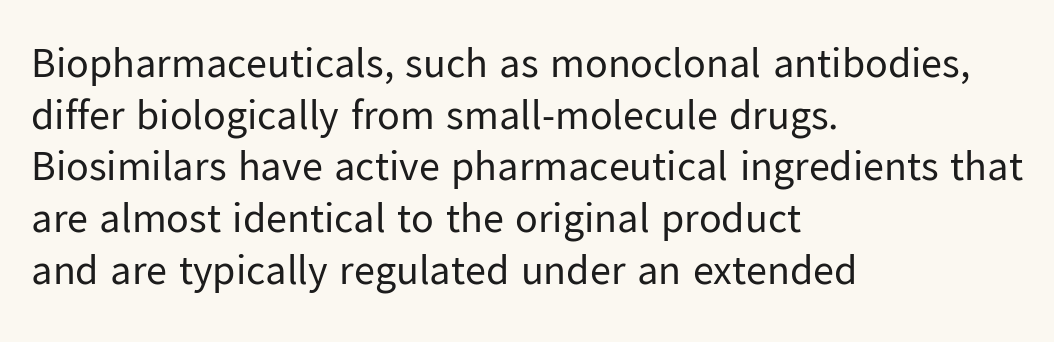
The image shows 42 px regular-weight sans-serif type, upright; set left-aligned, line spacing 1.23x, normal letter spacing, not underlined; low stroke contrast and a medium x-height.
